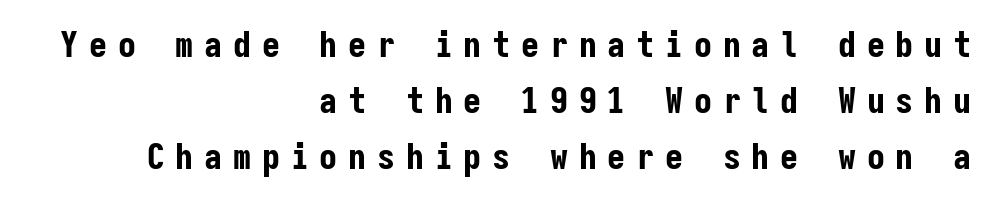
The face used here is a sans, in the tradition of grotesques and geometrics. Pretty heavy lettering here — definitely bold. Plain, unruled lines of type. This sample has the even, mechanical cadence of fixed-width lettering.
